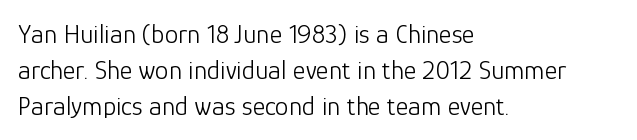
Q: Is the text bold? A: No.
Q: Is the text italic (slanted)? A: No, it is upright.
Q: Is the text underlined? A: No.
Q: How is the paragraph aligned? A: Left-aligned.
Q: Is the spacing between letters normal or unusually wide? A: Normal.
Q: Is the spacing between lines tight, normal or loose? A: Normal.
